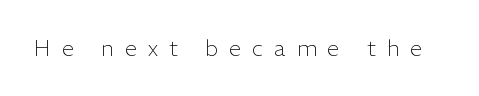
Q: Is the text bold? A: No.
Q: Is the text italic (slanted)? A: No, it is upright.
Q: Is the text underlined? A: No.
Q: Is the spacing between letters normal or unusually wide? A: Unusually wide.
